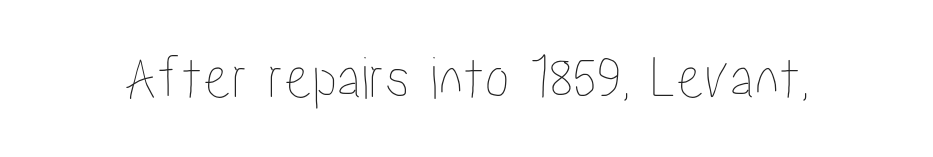
Q: Is the text italic (slanted)? A: No, it is upright.
Q: Is the text underlined? A: No.
Q: Is the spacing between letters normal or unusually wide? A: Normal.
Q: Width (condensed, normal, or wide)? A: Condensed.
Q: Stroke contrast? A: Low.
Q: x-height? A: Medium.
Q: Monospaced? A: No.
